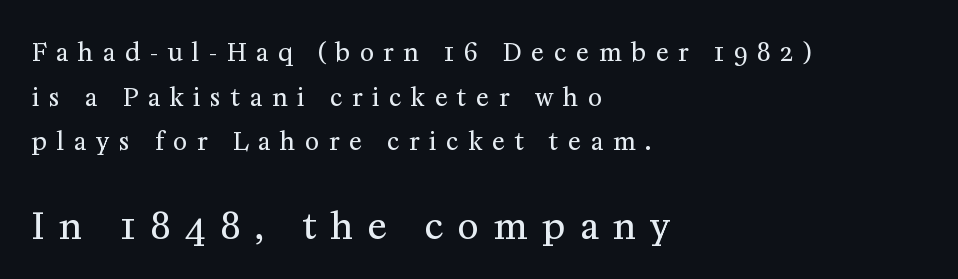
The type family on display is of the serif kind. The letters are spread apart with noticeably loose tracking. Posture: vertical. A student would call this left alignment; a typographer would say flush left, rag right. Two sizes are in play, and the larger belongs to the second block.
